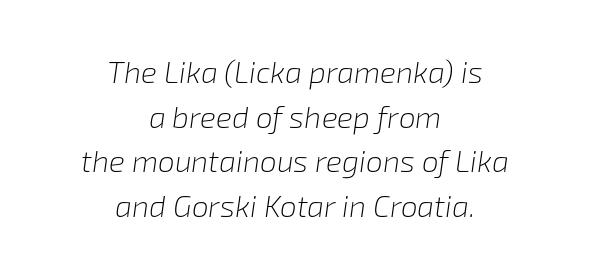
{"italic": "yes", "lean": "right", "slant_degrees": 8, "bold": "no", "weight": "light", "width": "normal", "stroke_contrast": "low", "x_height": "medium", "monospaced": "no", "underline": "no", "align": "center", "line_spacing": "normal", "line_spacing_ratio": 1.49, "letter_spacing": "normal", "letter_spacing_em": 0.0, "glyph_px": 30}
